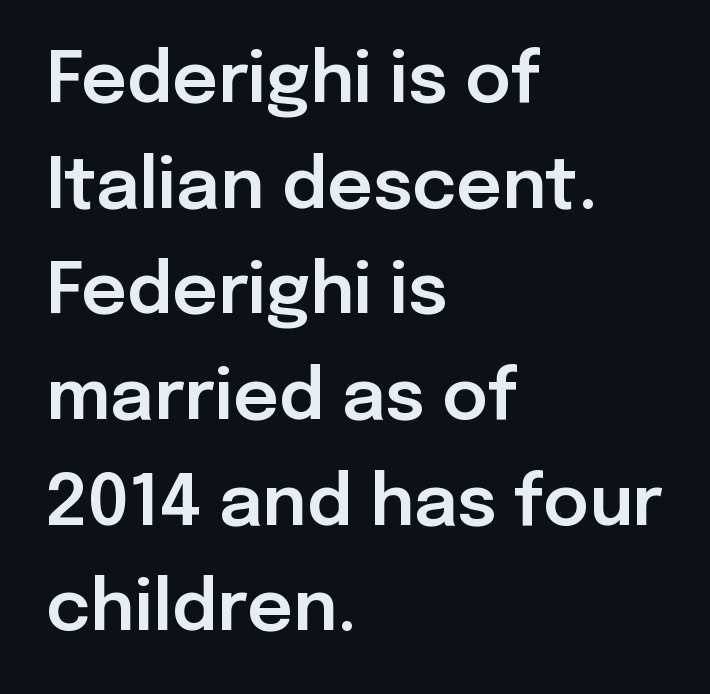
Q: Is the text italic (slanted)? A: No, it is upright.
Q: Is the typeface a serif or a sans-serif typeface? A: Sans-serif.
Q: Is the text underlined? A: No.
Q: How is the paragraph aligned? A: Left-aligned.
Q: Is the spacing between letters normal or unusually wide? A: Normal.
Q: Is the spacing between lines tight, normal or loose? A: Normal.
Q: Width (condensed, normal, or wide)? A: Normal.
Q: Stroke contrast? A: Low.
Q: x-height? A: Medium.
Q: Monospaced? A: No.
